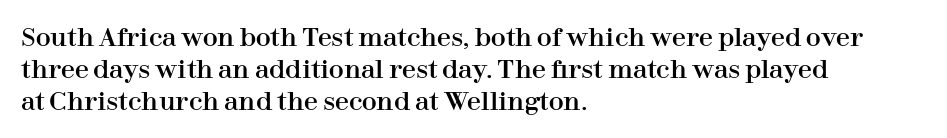
Q: Is the text italic (slanted)? A: No, it is upright.
Q: Is the text underlined? A: No.
Q: How is the paragraph aligned? A: Left-aligned.
Q: Is the spacing between letters normal or unusually wide? A: Normal.
Q: Is the spacing between lines tight, normal or loose? A: Normal.
